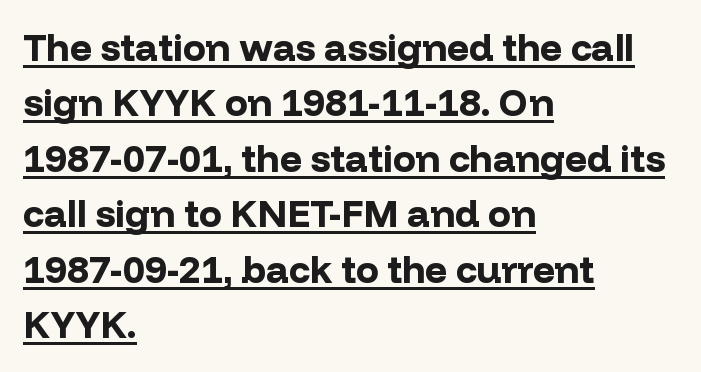
Q: Is the text bold? A: Yes.
Q: Is the text italic (slanted)? A: No, it is upright.
Q: Is the typeface a serif or a sans-serif typeface? A: Sans-serif.
Q: Is the text underlined? A: Yes.
Q: How is the paragraph aligned? A: Left-aligned.
Q: Is the spacing between letters normal or unusually wide? A: Normal.
Q: Is the spacing between lines tight, normal or loose? A: Normal.
Q: Width (condensed, normal, or wide)? A: Normal.
Q: Stroke contrast? A: Low.
Q: x-height? A: Medium.
Q: Monospaced? A: No.
